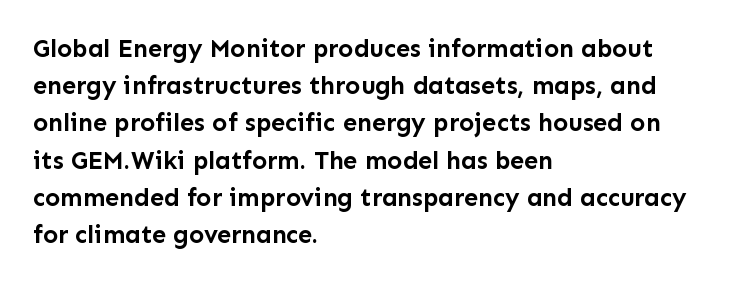
{"italic": "no", "bold": "yes", "underline": "no", "align": "left", "line_spacing": "normal", "line_spacing_ratio": 1.49, "letter_spacing": "normal", "letter_spacing_em": 0.0, "glyph_px": 25}
